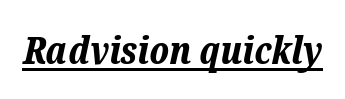
Q: Is the text bold? A: Yes.
Q: Is the text italic (slanted)? A: Yes, it leans right by about 12 degrees.
Q: Is the text underlined? A: Yes.
Q: Is the spacing between letters normal or unusually wide? A: Normal.
Q: Width (condensed, normal, or wide)? A: Normal.
Q: Stroke contrast? A: Low.
Q: x-height? A: Medium.
Q: Monospaced? A: No.
